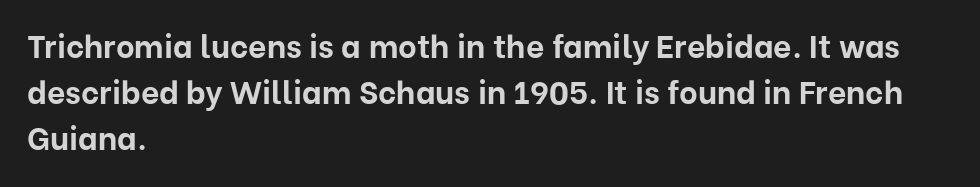
Q: Is the text bold? A: Yes.
Q: Is the text italic (slanted)? A: No, it is upright.
Q: Is the typeface a serif or a sans-serif typeface? A: Sans-serif.
Q: Is the text underlined? A: No.
Q: How is the paragraph aligned? A: Left-aligned.
Q: Is the spacing between letters normal or unusually wide? A: Normal.
Q: Is the spacing between lines tight, normal or loose? A: Normal.
Q: Width (condensed, normal, or wide)? A: Normal.
Q: Stroke contrast? A: Low.
Q: x-height? A: Medium.
Q: Monospaced? A: No.
